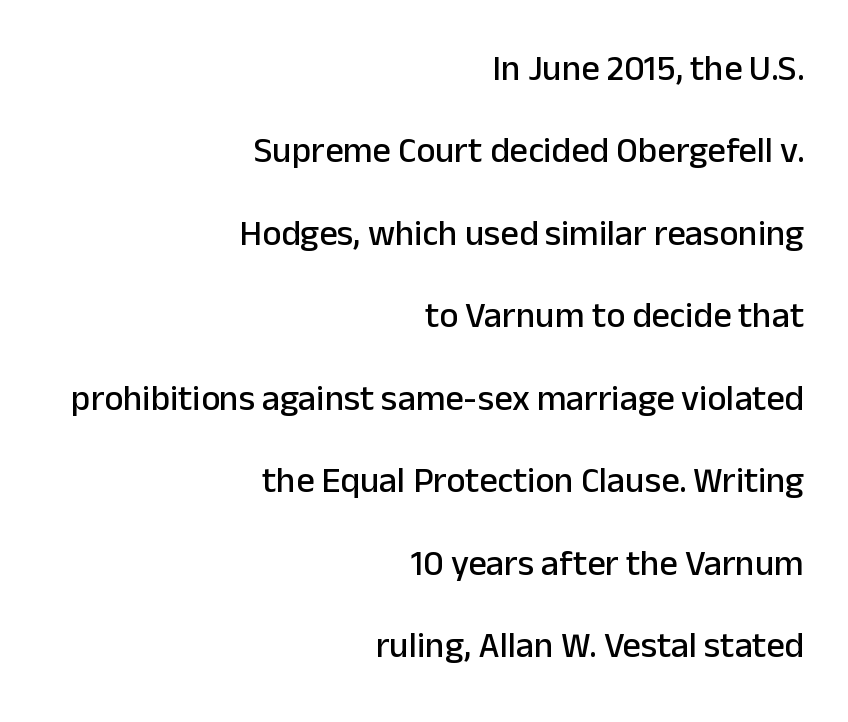
The image shows 36 px sans-serif type, upright; set right-aligned, loose line spacing (2.29x), normal letter spacing, not underlined; low stroke contrast and a medium x-height.
